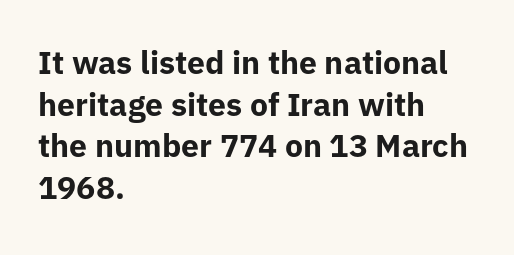
Vertically, the passage feels balanced, rows spaced as you'd expect. Layout note: lines flush left. The face used here is a sans, in the tradition of grotesques and geometrics. What stands out about the letter spacing? Nothing — it is the standard amount.
